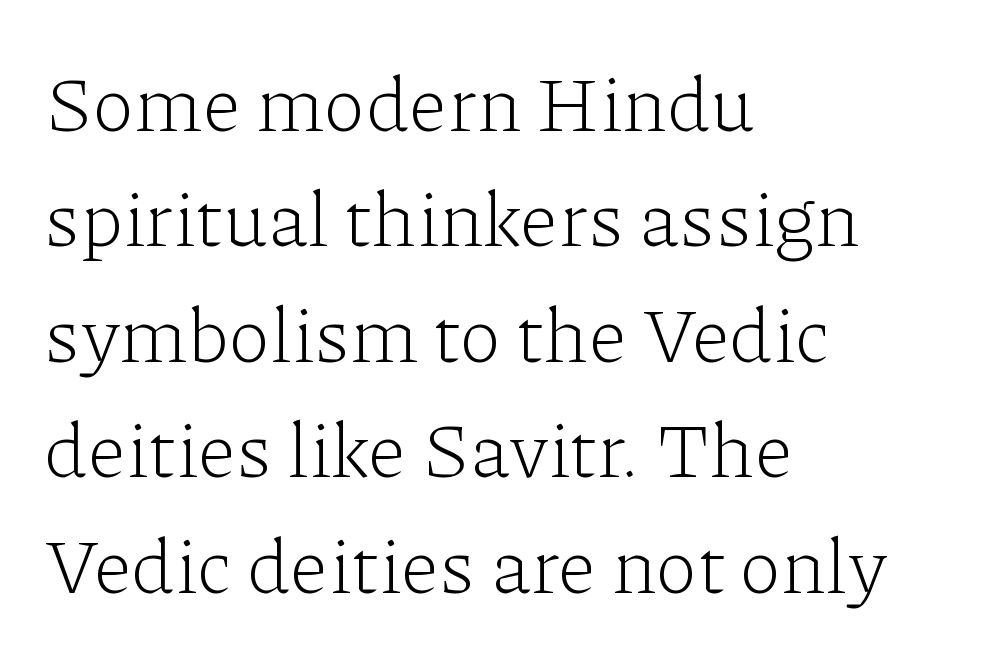
Q: Is the text bold? A: No.
Q: Is the text italic (slanted)? A: No, it is upright.
Q: Is the typeface a serif or a sans-serif typeface? A: Serif.
Q: Is the text underlined? A: No.
Q: How is the paragraph aligned? A: Left-aligned.
Q: Is the spacing between letters normal or unusually wide? A: Normal.
Q: Is the spacing between lines tight, normal or loose? A: Normal.
Q: Width (condensed, normal, or wide)? A: Normal.
Q: Stroke contrast? A: Low.
Q: x-height? A: Medium.
Q: Monospaced? A: No.
